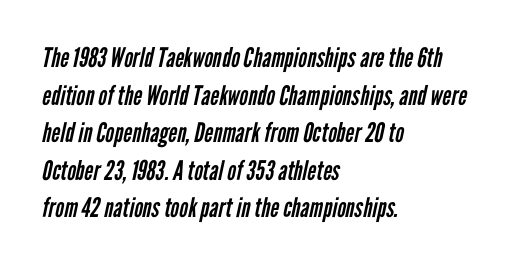
The image shows 27 px text type; set left-aligned, normal line spacing (1.39x), normal letter spacing, not underlined.
